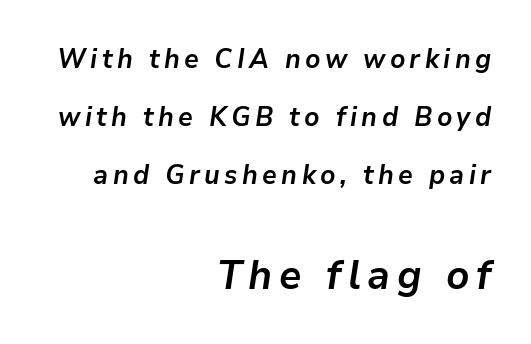
The image shows 41 px semibold type, italic (leaning right); set right-aligned, loose line spacing (2.15x), not underlined; the second (bottom) block is 1.52x larger; low stroke contrast and a medium x-height.
